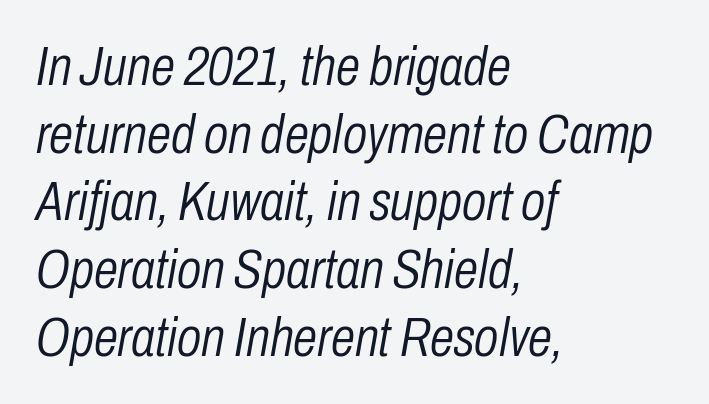
Horizontal alignment here is leftward, the default for most running prose. The face used here is proportionally spaced, like ordinary book or web type. What stands out about the letter spacing? Nothing — it is the standard amount. The font's italic variant was chosen for this text. The space beneath each line is pristine and unruled. This is not heavy type; no bold has been used.
